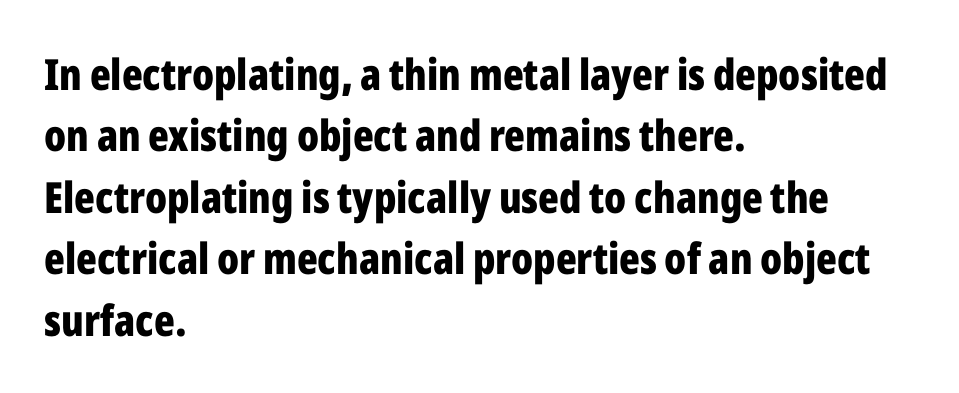
{"serif": "no", "italic": "no", "bold": "yes", "weight": "bold", "width": "condensed", "stroke_contrast": "low", "x_height": "medium", "monospaced": "no", "underline": "no", "align": "left", "line_spacing": "normal", "line_spacing_ratio": 1.43, "letter_spacing": "normal", "letter_spacing_em": 0.0, "glyph_px": 43}
